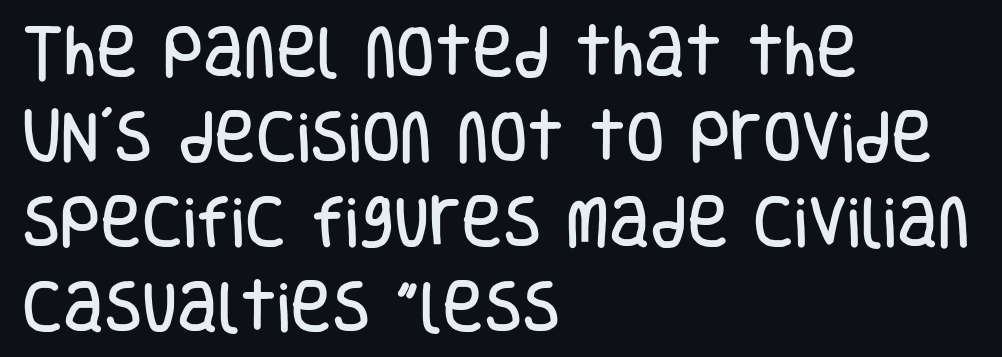
Q: Is the text italic (slanted)? A: No, it is upright.
Q: Is the typeface a serif or a sans-serif typeface? A: Sans-serif.
Q: Is the text underlined? A: No.
Q: How is the paragraph aligned? A: Left-aligned.
Q: Is the spacing between letters normal or unusually wide? A: Normal.
Q: Is the spacing between lines tight, normal or loose? A: Normal.
Q: Width (condensed, normal, or wide)? A: Condensed.
Q: Stroke contrast? A: Low.
Q: x-height? A: Large.
Q: Monospaced? A: No.
